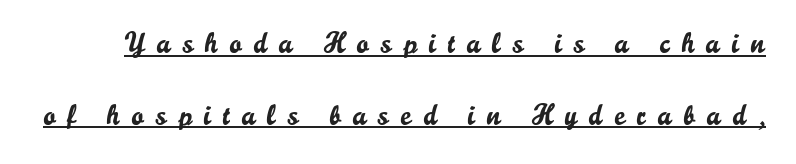
The image shows 29 px sans-serif type; set loose line spacing (2.48x), unusually wide letter spacing (+0.41 em), underlined; low stroke contrast and a small x-height.
